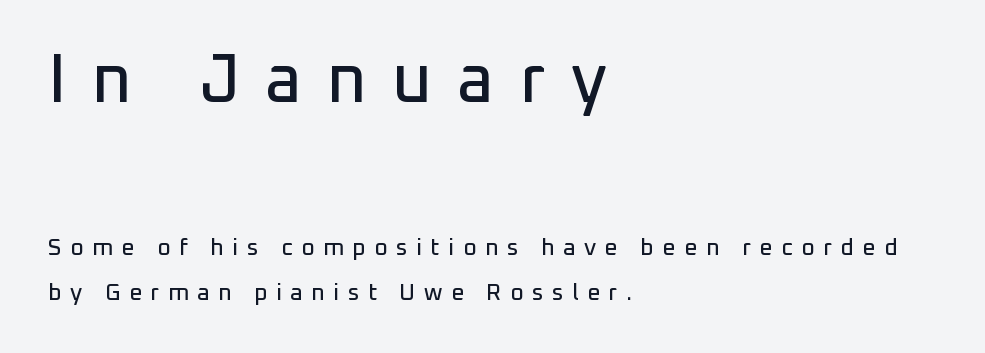
Typeset ragged right — the left edge is the straight one. This sample uses an upright cut, with every glyph sitting square on the baseline. This layout puts the oversized block above and the modest block below. The passage shown is typed in a proportional face where columns would drift.
